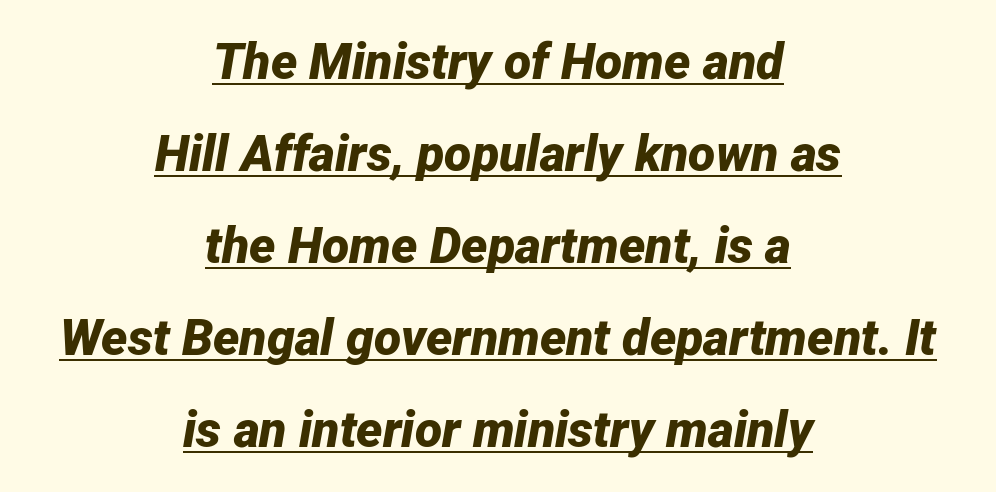
{"italic": "yes", "lean": "right", "slant_degrees": 12, "bold": "yes", "weight": "bold", "width": "normal", "stroke_contrast": "low", "x_height": "medium", "monospaced": "no", "underline": "yes", "align": "center", "line_spacing_ratio": 1.84, "letter_spacing": "normal", "letter_spacing_em": 0.0, "glyph_px": 50}
